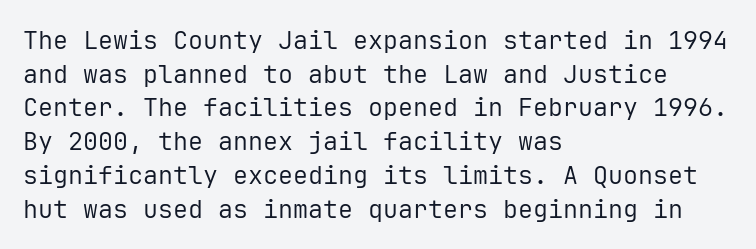
Q: Is the text bold? A: No.
Q: Is the text italic (slanted)? A: No, it is upright.
Q: Is the text underlined? A: No.
Q: How is the paragraph aligned? A: Left-aligned.
Q: Is the spacing between letters normal or unusually wide? A: Normal.
Q: Is the spacing between lines tight, normal or loose? A: Normal.
